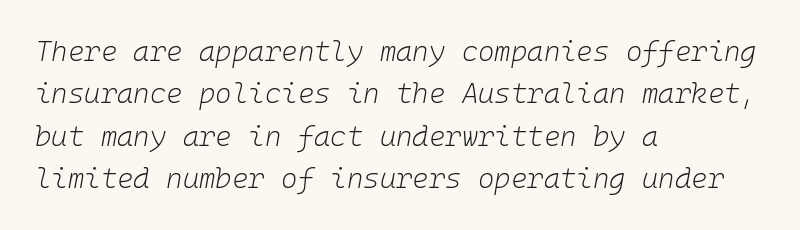
Think of a typewriter: that constant character pitch is what you see here. The glyphs look as if they've been sheared to an angle. Ink coverage per letter is moderate at most. How are the letters spaced? Ordinarily, with no added tracking. Nobody drew a line under any word here. Vertical spacing — default.
